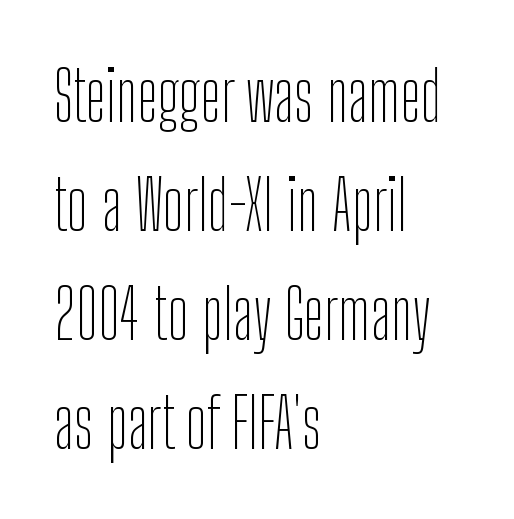
The font family rendered here belongs to the sans-serif group. Is the stroke heavy? The answer is a plain regular-or-lighter. The letters advance in unequal steps, a hallmark of proportional type. The gaps between neighbouring characters are ordinary and unremarkable.
